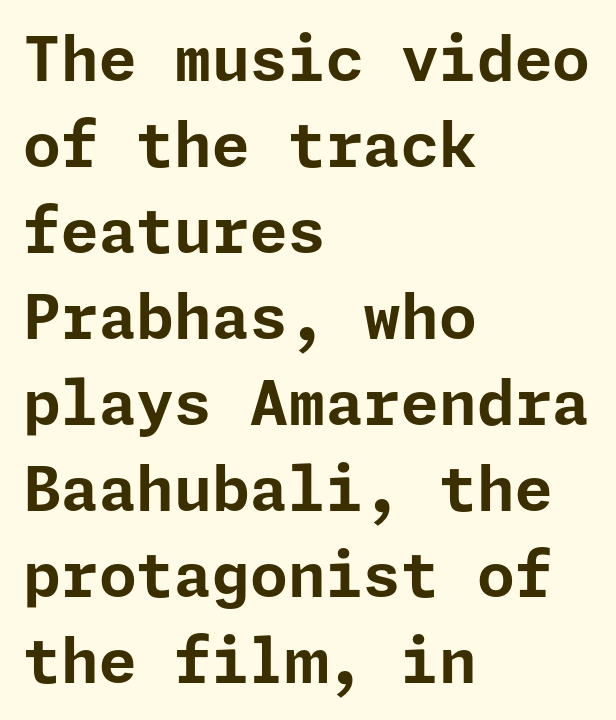
The image shows 61 px bold sans-serif type, upright; set left-aligned, normal line spacing (1.41x), normal letter spacing, not underlined; low stroke contrast and a medium x-height.
